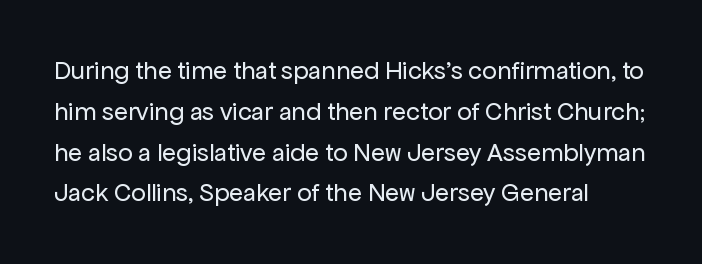
Heaviness? Minimal to ordinary, like unemphasized prose. This sample uses plain, unmodified letter spacing. The line-height multiplier appears to be the usual default. Posture: straight, roman, zero tilt.
